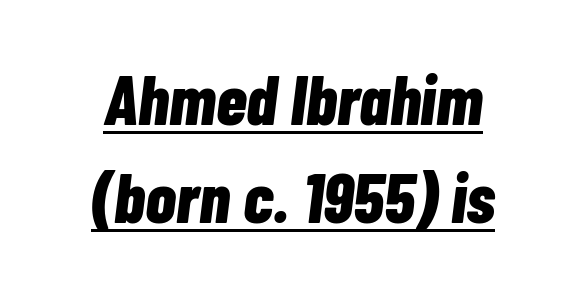
Q: Is the text bold? A: Yes.
Q: Is the text italic (slanted)? A: Yes, it leans right by about 7 degrees.
Q: Is the text underlined? A: Yes.
Q: How is the paragraph aligned? A: Centered.
Q: Is the spacing between letters normal or unusually wide? A: Normal.
Q: Is the spacing between lines tight, normal or loose? A: Normal.
Q: Width (condensed, normal, or wide)? A: Condensed.
Q: Stroke contrast? A: Low.
Q: x-height? A: Medium.
Q: Monospaced? A: No.
